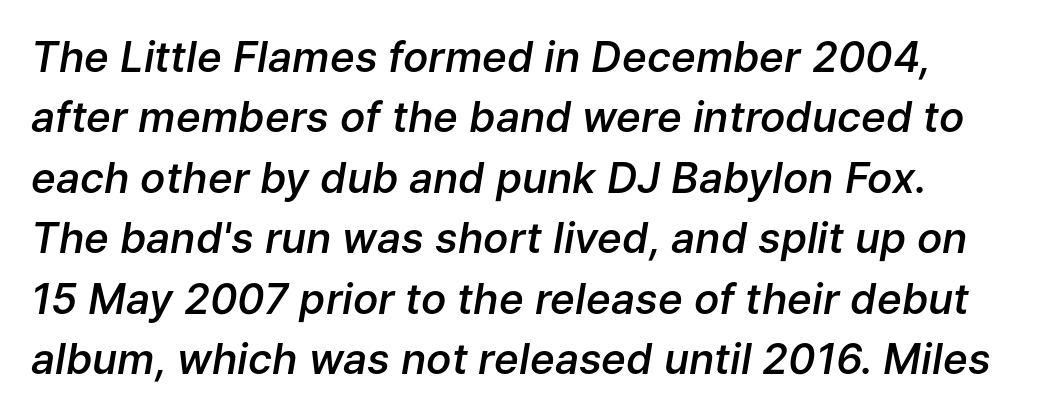
{"italic": "yes", "lean": "right", "slant_degrees": 9, "bold": "semi", "weight": "semibold", "width": "normal", "stroke_contrast": "low", "x_height": "medium", "monospaced": "no", "underline": "no", "line_spacing": "normal", "line_spacing_ratio": 1.44, "letter_spacing": "normal", "letter_spacing_em": 0.0, "glyph_px": 42}
